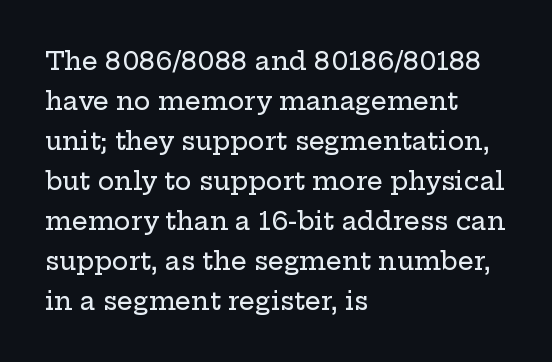
Q: Is the text italic (slanted)? A: No, it is upright.
Q: Is the text underlined? A: No.
Q: How is the paragraph aligned? A: Left-aligned.
Q: Is the spacing between letters normal or unusually wide? A: Normal.
Q: Is the spacing between lines tight, normal or loose? A: Normal.
